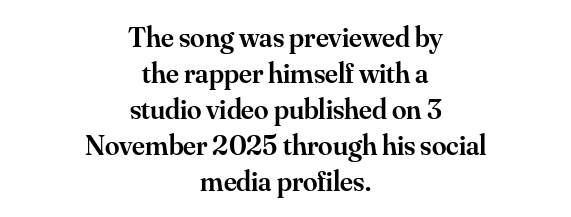
Q: Is the text bold? A: Semi-bold.
Q: Is the text italic (slanted)? A: No, it is upright.
Q: Is the typeface a serif or a sans-serif typeface? A: Serif.
Q: Is the text underlined? A: No.
Q: How is the paragraph aligned? A: Centered.
Q: Is the spacing between letters normal or unusually wide? A: Normal.
Q: Width (condensed, normal, or wide)? A: Normal.
Q: Stroke contrast? A: Medium.
Q: x-height? A: Small.
Q: Monospaced? A: No.
